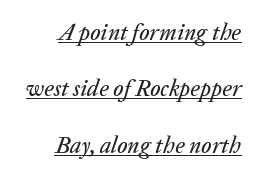
Q: Is the text italic (slanted)? A: Yes, it leans right by about 20 degrees.
Q: Is the text underlined? A: Yes.
Q: Is the spacing between letters normal or unusually wide? A: Normal.
Q: Is the spacing between lines tight, normal or loose? A: Loose.
